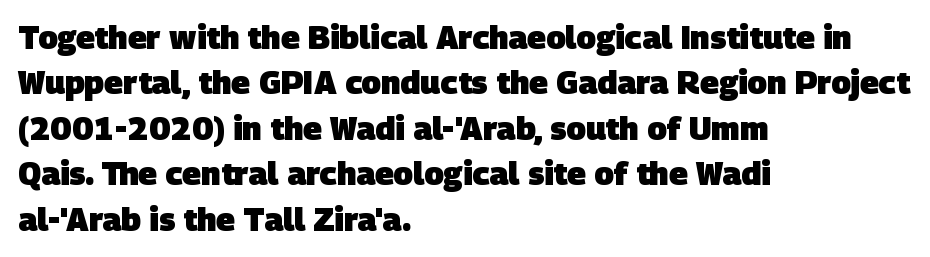
Q: Is the text bold? A: Yes.
Q: Is the typeface a serif or a sans-serif typeface? A: Sans-serif.
Q: Is the text underlined? A: No.
Q: How is the paragraph aligned? A: Left-aligned.
Q: Is the spacing between letters normal or unusually wide? A: Normal.
Q: Is the spacing between lines tight, normal or loose? A: Normal.
Q: Width (condensed, normal, or wide)? A: Normal.
Q: Stroke contrast? A: Low.
Q: x-height? A: Large.
Q: Monospaced? A: No.
